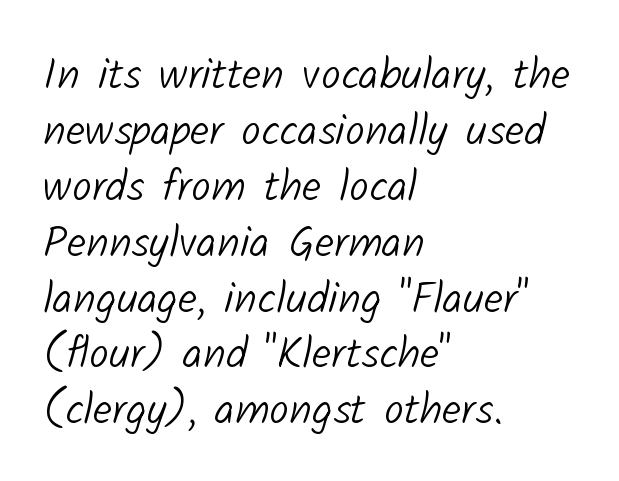
{"serif": "no", "bold": "no", "weight": "light", "width": "normal", "stroke_contrast": "low", "x_height": "medium", "monospaced": "no", "underline": "no", "align": "left", "line_spacing": "normal", "line_spacing_ratio": 1.27, "letter_spacing": "normal", "letter_spacing_em": 0.0, "glyph_px": 44}
